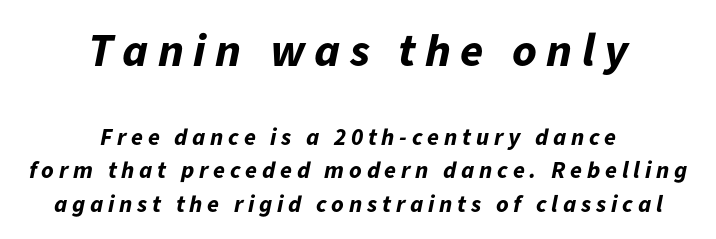
{"italic": "yes", "lean": "right", "slant_degrees": 11, "bold": "yes", "weight": "bold", "width": "normal", "stroke_contrast": "low", "x_height": "medium", "monospaced": "no", "underline": "no", "align": "center", "line_spacing": "normal", "line_spacing_ratio": 1.39, "letter_spacing": "wide", "letter_spacing_em": 0.2, "larger_block": "first", "size_ratio": 1.96, "glyph_px": 47}
